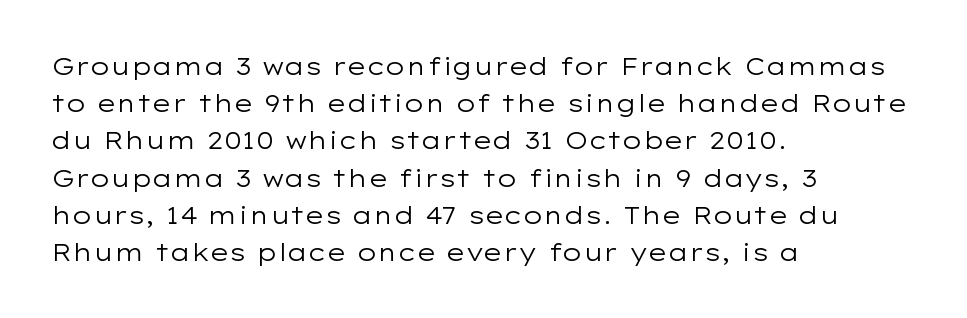
{"italic": "no", "bold": "no", "underline": "no", "align": "left", "line_spacing": "normal", "line_spacing_ratio": 1.55, "letter_spacing": "normal", "letter_spacing_em": 0.0, "glyph_px": 24}
